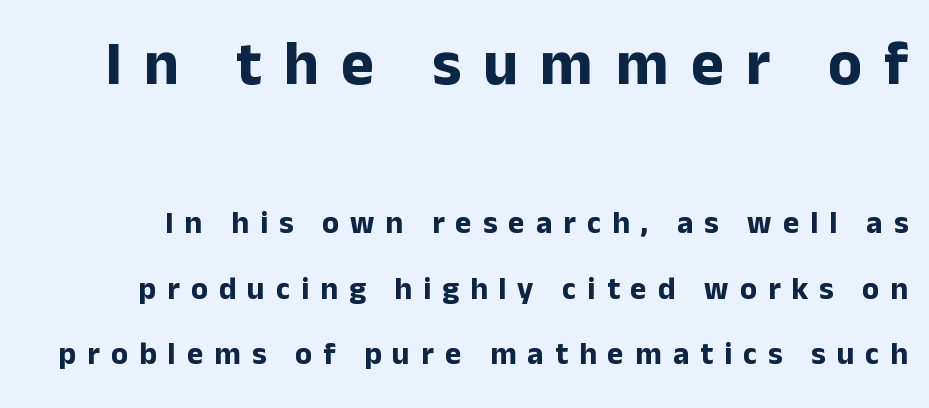
{"serif": "no", "italic": "no", "bold": "yes", "weight": "bold", "width": "normal", "stroke_contrast": "low", "x_height": "medium", "monospaced": "no", "underline": "no", "line_spacing": "loose", "line_spacing_ratio": 2.11, "letter_spacing": "wide", "letter_spacing_em": 0.36, "larger_block": "first", "size_ratio": 2.0, "glyph_px": 62}
